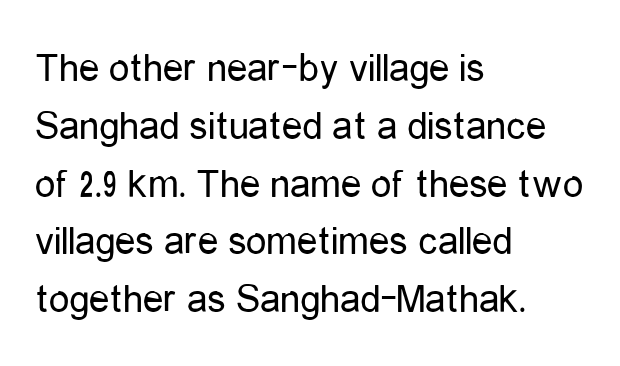
{"serif": "no", "italic": "no", "bold": "no", "weight": "regular", "width": "condensed", "stroke_contrast": "low", "x_height": "medium", "monospaced": "no", "underline": "no", "align": "left", "line_spacing": "normal", "line_spacing_ratio": 1.41, "letter_spacing": "normal", "letter_spacing_em": 0.0, "glyph_px": 41}
